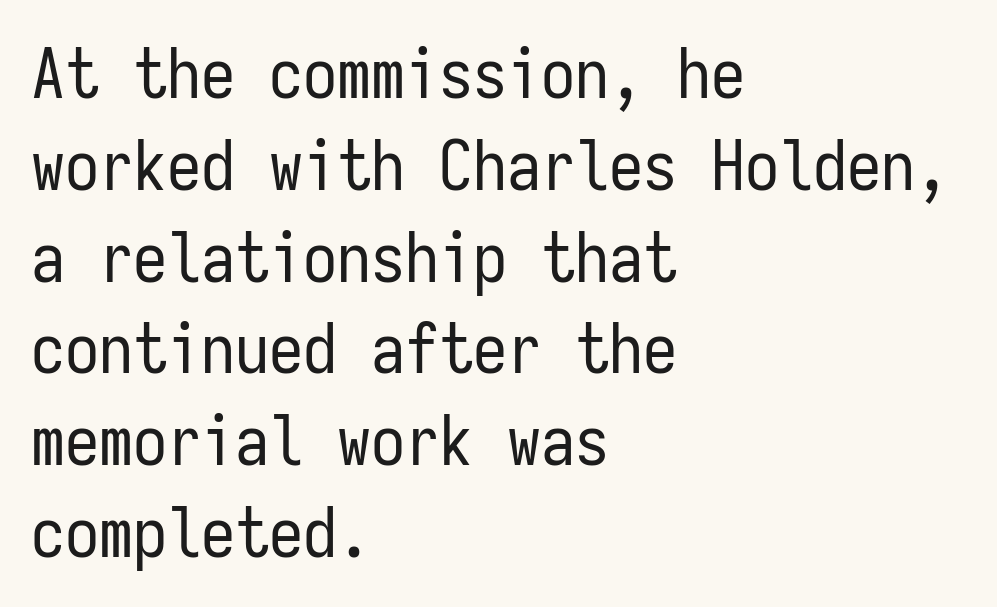
Q: Is the text bold? A: No.
Q: Is the text italic (slanted)? A: No, it is upright.
Q: Is the typeface a serif or a sans-serif typeface? A: Sans-serif.
Q: Is the text underlined? A: No.
Q: How is the paragraph aligned? A: Left-aligned.
Q: Is the spacing between letters normal or unusually wide? A: Normal.
Q: Is the spacing between lines tight, normal or loose? A: Normal.
Q: Width (condensed, normal, or wide)? A: Condensed.
Q: Stroke contrast? A: Low.
Q: x-height? A: Medium.
Q: Monospaced? A: Yes.
